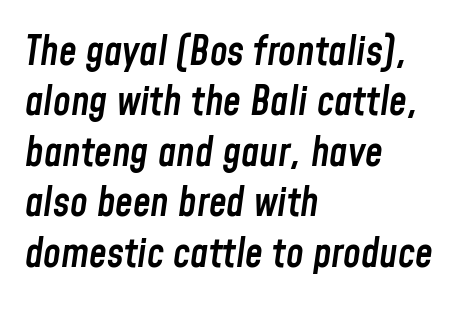
Typeset ragged right — the left edge is the straight one. What's the leading like? Ordinary, nothing unusual. Its strokes are somewhat broadened, the hallmark of semibold type. Students, note that the glyphs here touch the page at normal intervals.
